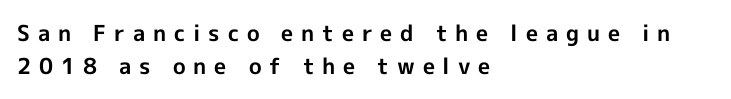
{"italic": "no", "bold": "yes", "underline": "no", "align": "left", "line_spacing": "normal", "line_spacing_ratio": 1.49, "letter_spacing": "wide", "letter_spacing_em": 0.36, "glyph_px": 22}
